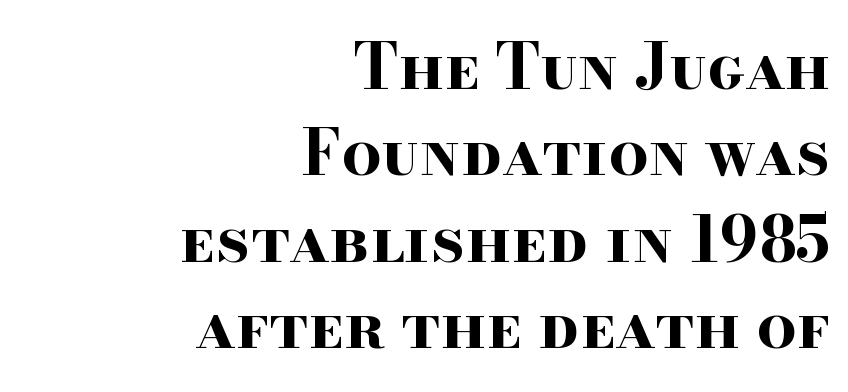
{"serif": "yes", "italic": "no", "bold": "yes", "weight": "bold", "width": "wide", "stroke_contrast": "high", "x_height": "small", "monospaced": "no", "underline": "no", "align": "right", "line_spacing": "normal", "line_spacing_ratio": 1.37, "letter_spacing": "normal", "letter_spacing_em": 0.0, "glyph_px": 63}
